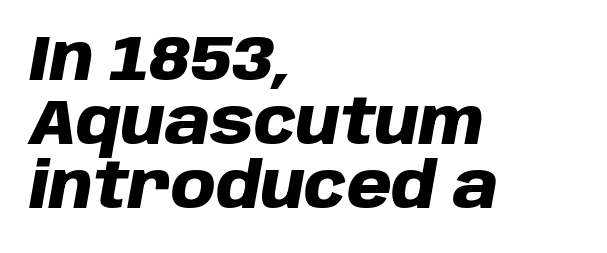
{"italic": "yes", "lean": "right", "slant_degrees": 10, "bold": "yes", "weight": "heavy", "width": "normal", "stroke_contrast": "low", "x_height": "large", "monospaced": "no", "underline": "no", "align": "left", "line_spacing": "tight", "line_spacing_ratio": 1.0, "letter_spacing": "normal", "letter_spacing_em": 0.0, "glyph_px": 64}
